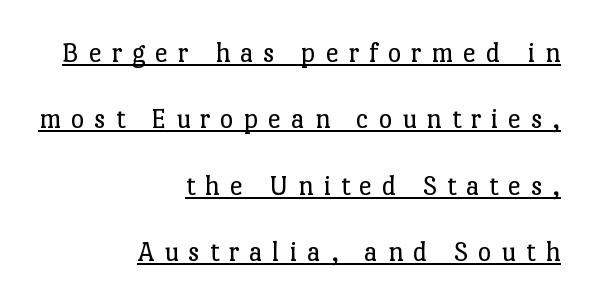
Q: Is the text bold? A: No.
Q: Is the text italic (slanted)? A: No, it is upright.
Q: Is the typeface a serif or a sans-serif typeface? A: Serif.
Q: Is the text underlined? A: Yes.
Q: How is the paragraph aligned? A: Right-aligned.
Q: Is the spacing between letters normal or unusually wide? A: Unusually wide.
Q: Is the spacing between lines tight, normal or loose? A: Loose.
Q: Width (condensed, normal, or wide)? A: Normal.
Q: Stroke contrast? A: Low.
Q: x-height? A: Medium.
Q: Monospaced? A: No.
